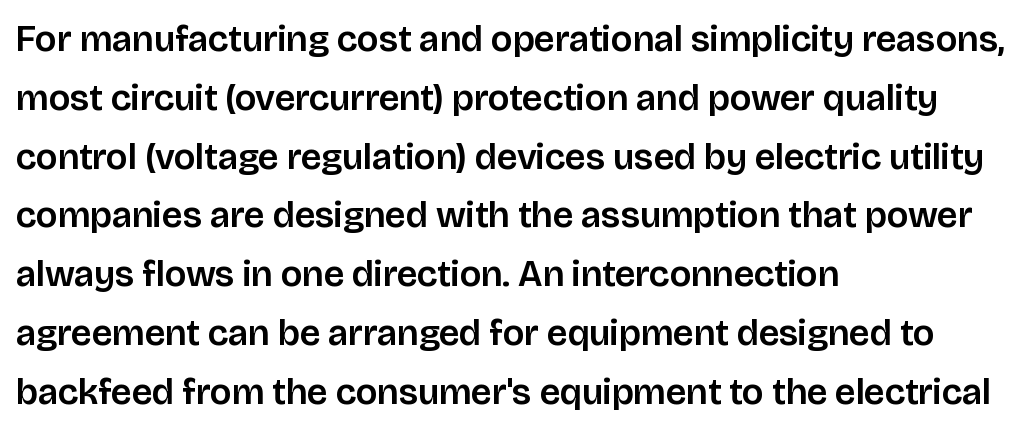
Q: Is the text italic (slanted)? A: No, it is upright.
Q: Is the typeface a serif or a sans-serif typeface? A: Sans-serif.
Q: Is the text underlined? A: No.
Q: How is the paragraph aligned? A: Left-aligned.
Q: Is the spacing between letters normal or unusually wide? A: Normal.
Q: Is the spacing between lines tight, normal or loose? A: Normal.
Q: Width (condensed, normal, or wide)? A: Normal.
Q: Stroke contrast? A: Low.
Q: x-height? A: Large.
Q: Monospaced? A: No.
